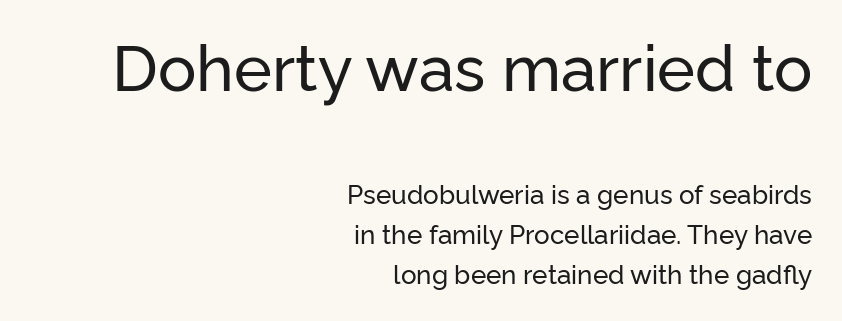
Reading down the column, the eye jumps a familiar distance to each next line. A clean baseline with only descenders dipping below it. Each letter keeps its own natural width here, so spacing adapts to shape. Classification — sans serif.
